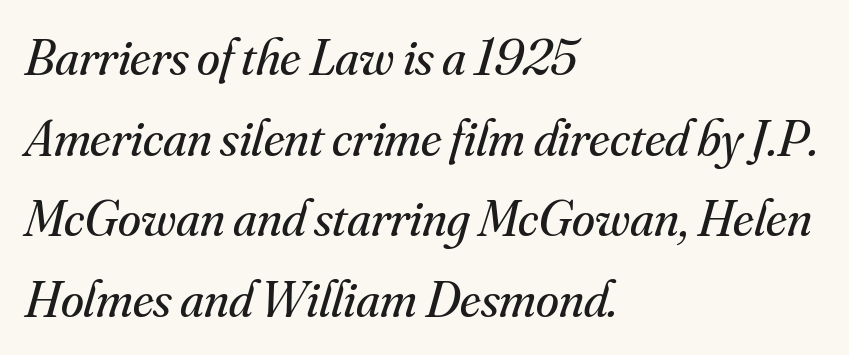
Q: Is the text bold? A: No.
Q: Is the text italic (slanted)? A: Yes, it leans right by about 16 degrees.
Q: Is the typeface a serif or a sans-serif typeface? A: Serif.
Q: Is the text underlined? A: No.
Q: How is the paragraph aligned? A: Left-aligned.
Q: Is the spacing between letters normal or unusually wide? A: Normal.
Q: Is the spacing between lines tight, normal or loose? A: Normal.
Q: Width (condensed, normal, or wide)? A: Normal.
Q: Stroke contrast? A: Medium.
Q: x-height? A: Small.
Q: Monospaced? A: No.
